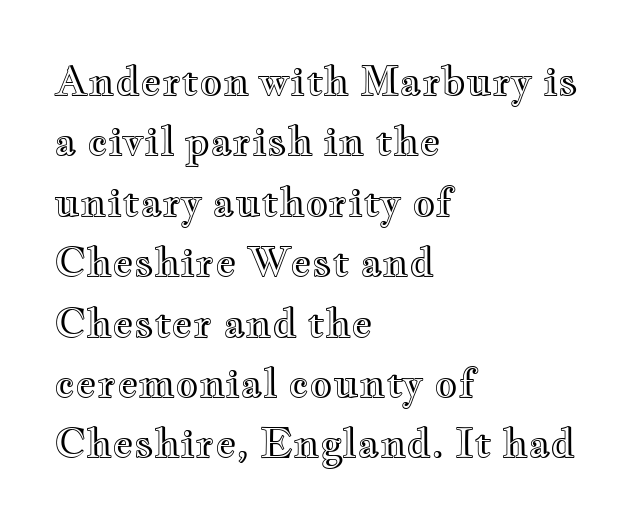
Q: Is the text italic (slanted)? A: No, it is upright.
Q: Is the text underlined? A: No.
Q: How is the paragraph aligned? A: Left-aligned.
Q: Is the spacing between letters normal or unusually wide? A: Normal.
Q: Is the spacing between lines tight, normal or loose? A: Normal.
Q: Width (condensed, normal, or wide)? A: Wide.
Q: x-height? A: Small.
Q: Monospaced? A: No.
